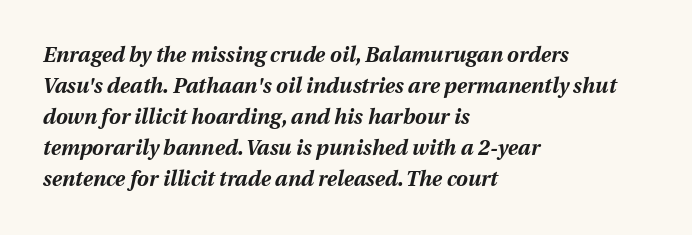
Each new line begins a customary step beneath the previous one. The passage shown is emphatically bold. The text carries the slant typical of an italic or oblique font. If you drew a ruler down the left edge, every line would touch it. In terms of letterspacing, this is plain default setting. Unmarked baselines from the first word to the last.
